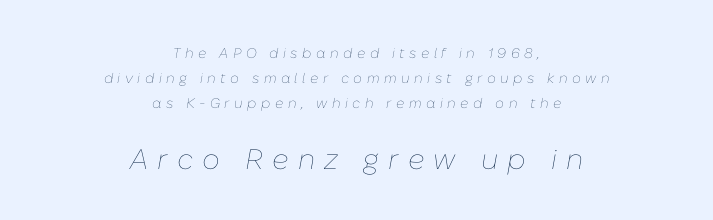
Is the letter spacing exaggerated? Yes — the characters are pushed far apart. The emphasis by scale lands on block number two, below. This is oblique type, the kind used for emphasis or titles. Heaviness? Minimal to ordinary, like unemphasized prose. Is this a fixed-width face? No — the glyphs have proportional, varying widths.
